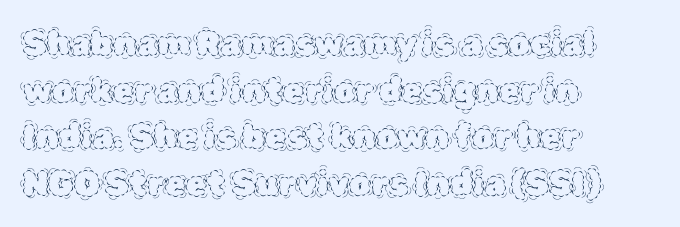
Q: Is the text bold? A: No.
Q: Is the text italic (slanted)? A: No, it is upright.
Q: Is the text underlined? A: No.
Q: How is the paragraph aligned? A: Left-aligned.
Q: Is the spacing between letters normal or unusually wide? A: Normal.
Q: Is the spacing between lines tight, normal or loose? A: Normal.
Q: Width (condensed, normal, or wide)? A: Normal.
Q: x-height? A: Large.
Q: Monospaced? A: No.
